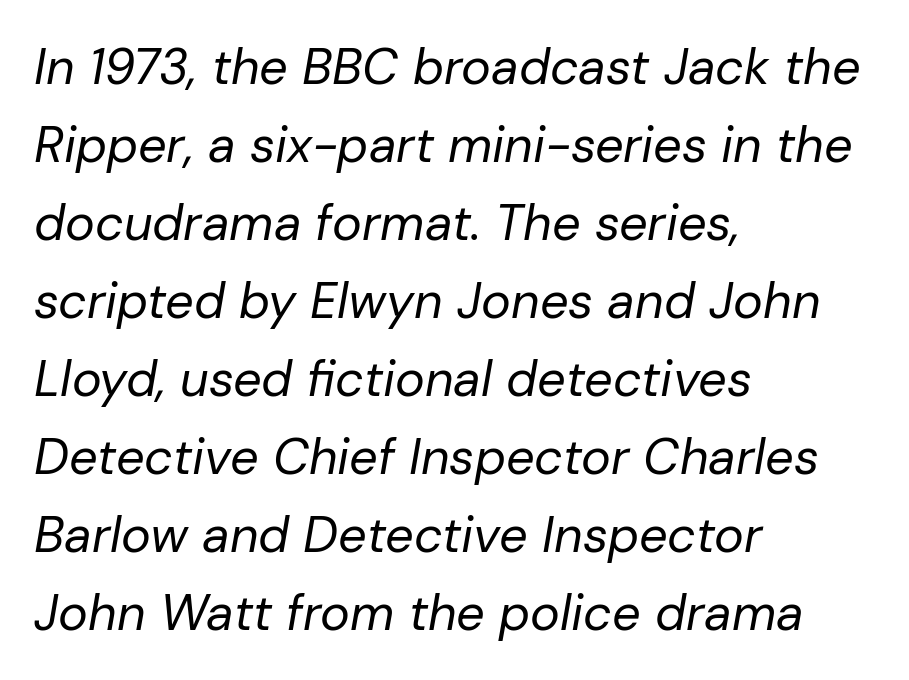
The image shows 50 px regular-weight type, italic (leaning right); set left-aligned, normal line spacing (1.56x), normal letter spacing, not underlined; low stroke contrast and a medium x-height.
